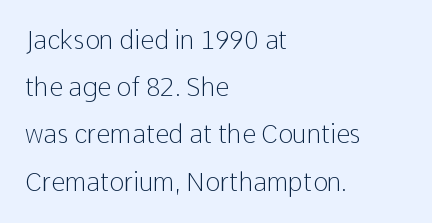
The image shows 25 px text type, upright; set left-aligned, line spacing 1.89x, normal letter spacing, not underlined.
